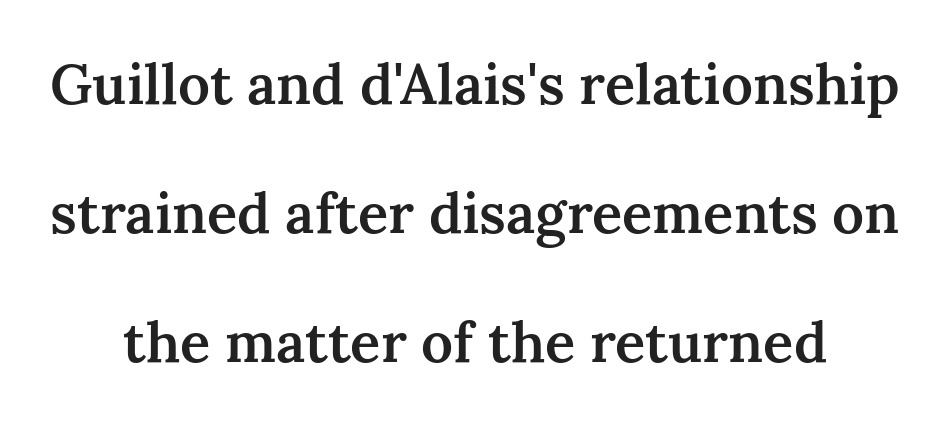
Little horizontal feet cap the strokes, marking this as serif type. Compared with an ordinary text face, these strokes are moderately heavier — a semibold. Posture: upright roman. Note the varied advance widths — an 'i' is clearly narrower than an 'm'.
